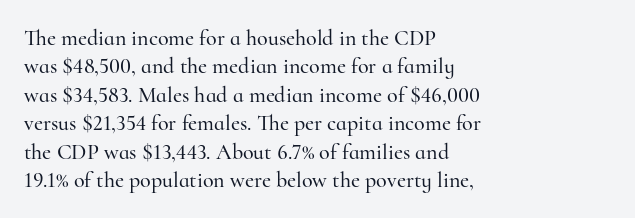
Does extra space separate the letters? No, they use regular spacing. Rows of type keep a routine distance in the vertical direction. Descender tails drop into unmarked territory. No italicization has been applied; the sample stays upright.
